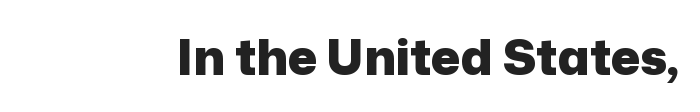
Think of a printed novel: that variable character pitch is what you see here. Has an underline been added? It has not. These lines keep a tight, regular rhythm from letter to letter. In terms of weight, the rendering is a true, heavy bold. Posture: vertical.
